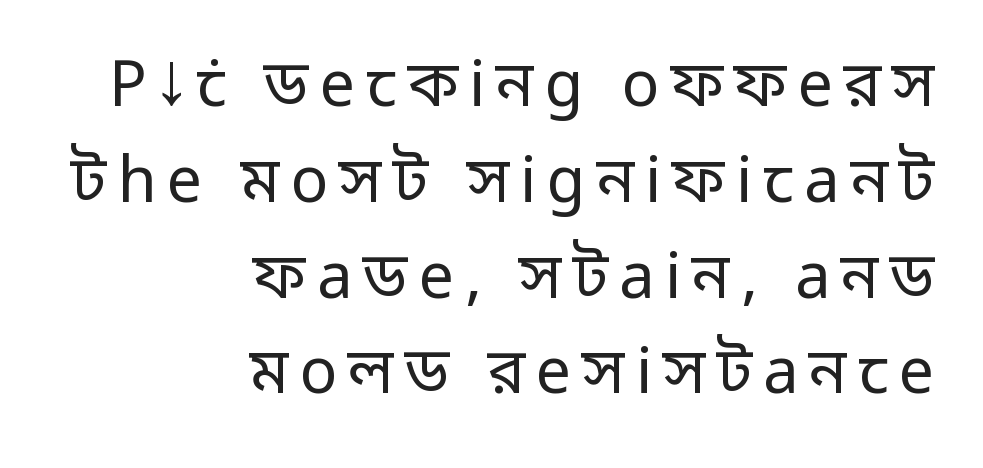
Q: Is the text bold? A: No.
Q: Is the text italic (slanted)? A: No, it is upright.
Q: Is the typeface a serif or a sans-serif typeface? A: Sans-serif.
Q: Is the text underlined? A: No.
Q: How is the paragraph aligned? A: Right-aligned.
Q: Is the spacing between lines tight, normal or loose? A: Normal.
Q: Width (condensed, normal, or wide)? A: Normal.
Q: Stroke contrast? A: Low.
Q: x-height? A: Medium.
Q: Monospaced? A: No.
